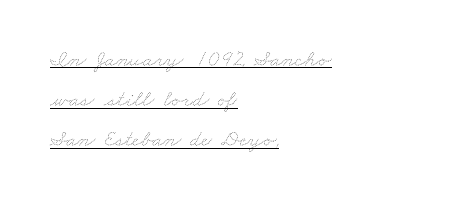
Q: Is the text bold? A: No.
Q: Is the text underlined? A: Yes.
Q: How is the paragraph aligned? A: Left-aligned.
Q: Is the spacing between letters normal or unusually wide? A: Normal.
